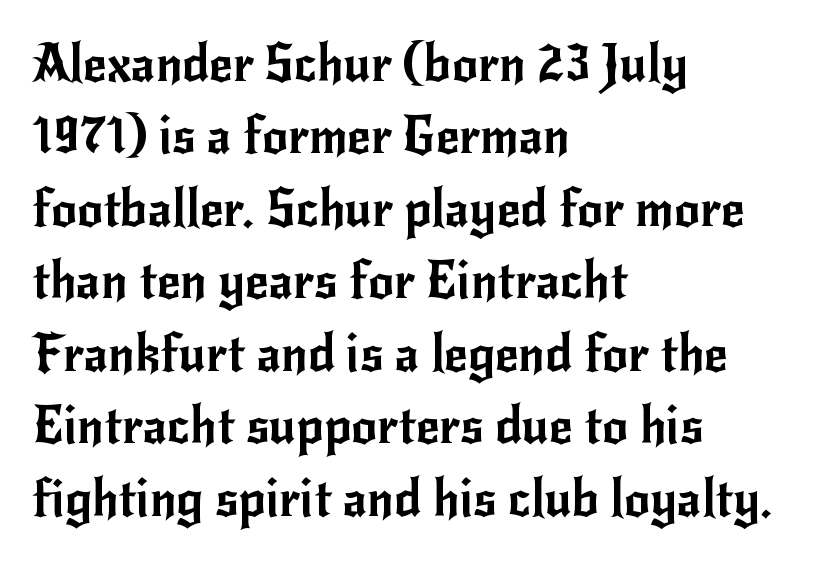
The image shows 51 px sans-serif type, upright; set left-aligned, normal line spacing (1.42x), normal letter spacing, not underlined; low stroke contrast and a small x-height.
